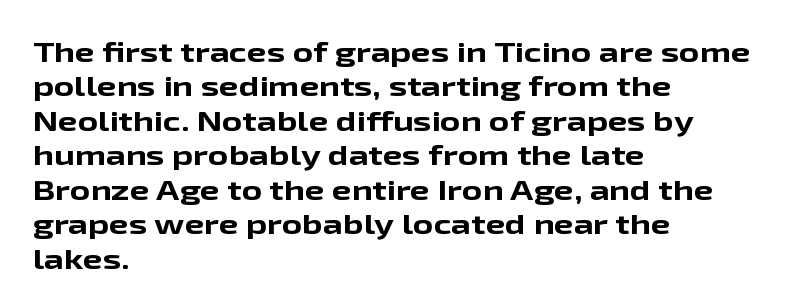
Q: Is the text bold? A: Yes.
Q: Is the text italic (slanted)? A: No, it is upright.
Q: Is the typeface a serif or a sans-serif typeface? A: Sans-serif.
Q: Is the text underlined? A: No.
Q: How is the paragraph aligned? A: Left-aligned.
Q: Is the spacing between letters normal or unusually wide? A: Normal.
Q: Width (condensed, normal, or wide)? A: Wide.
Q: Stroke contrast? A: Low.
Q: x-height? A: Medium.
Q: Monospaced? A: No.
